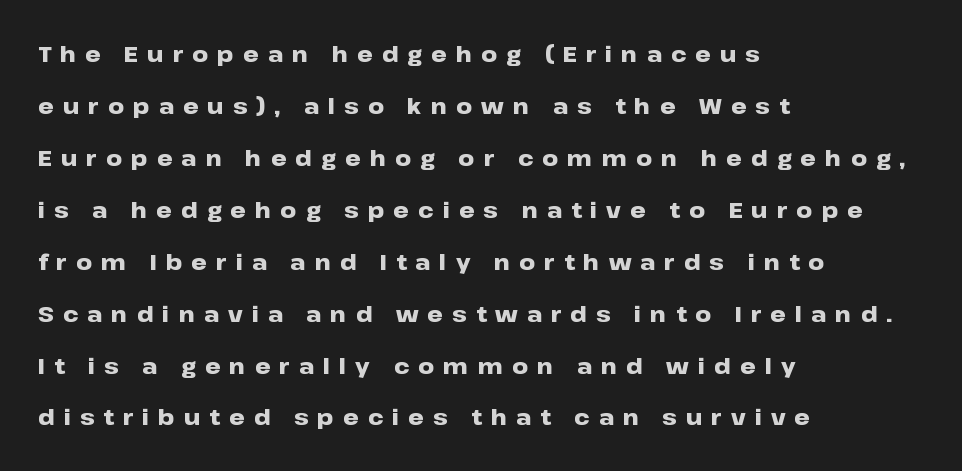
The image shows 22 px bold type, upright; set left-aligned, loose line spacing (2.36x), unusually wide letter spacing (+0.41 em), not underlined.
